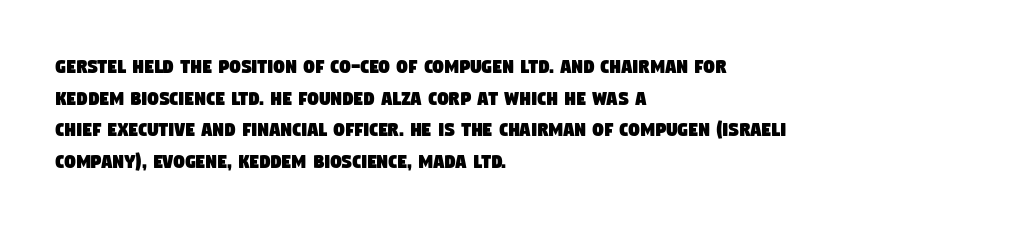
Q: Is the text underlined? A: No.
Q: How is the paragraph aligned? A: Left-aligned.
Q: Is the spacing between letters normal or unusually wide? A: Normal.
Q: Is the spacing between lines tight, normal or loose? A: Normal.
